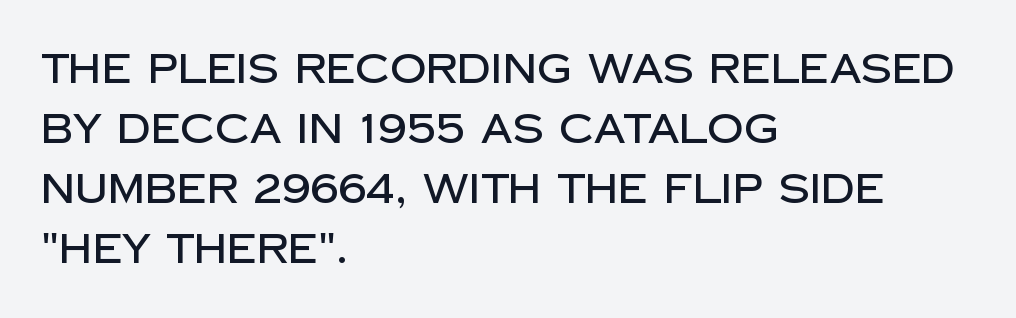
Successive baselines arrive at the customary interval. Inter-character spacing is left at the font's built-in metrics. Every row of glyphs begins at an identical x-position on the left. This is sans-serif lettering, the kind often seen on screens and signage. A roman cut, with each character standing at attention. Honestly, there is no underline to notice here at all.
